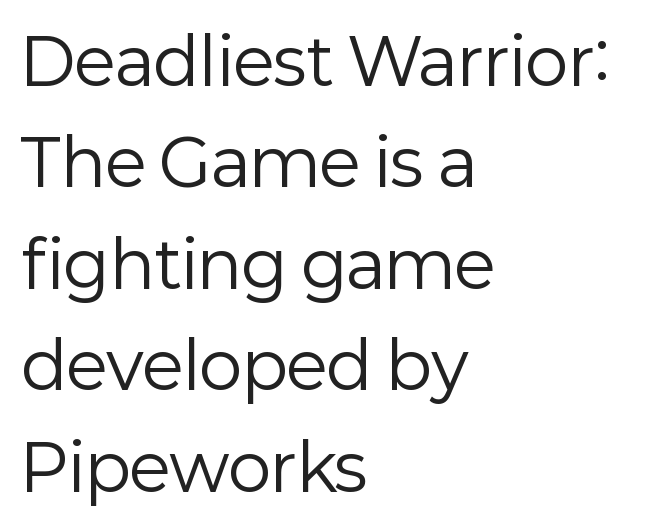
The image shows 65 px regular-weight sans-serif type, upright; set left-aligned, normal line spacing (1.56x), normal letter spacing, not underlined; low stroke contrast and a medium x-height.
